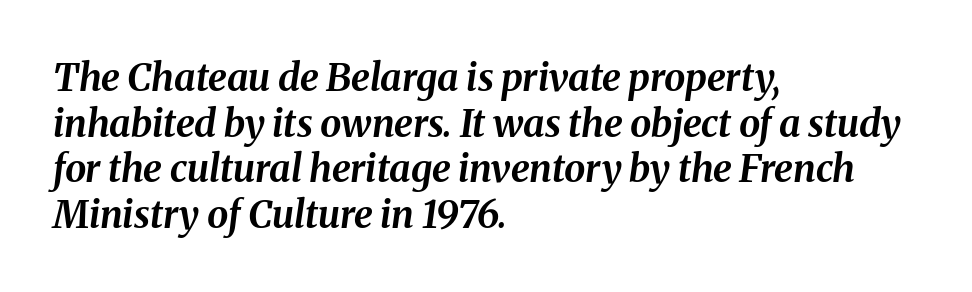
{"italic": "yes", "lean": "right", "slant_degrees": 8, "bold": "yes", "weight": "bold", "width": "normal", "stroke_contrast": "medium", "x_height": "medium", "monospaced": "no", "underline": "no", "align": "left", "line_spacing_ratio": 1.2, "letter_spacing": "normal", "letter_spacing_em": 0.0, "glyph_px": 38}
